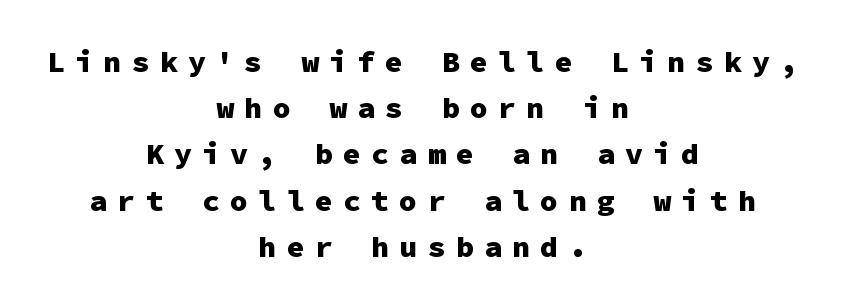
A typesetter would call this monospace, since all characters share one set width. Line starts and ends both wander, symmetrically. Lines of text with bare space underneath. Leading: standard. Weight: bold. A typesetter would mark this as roman, not italic.
